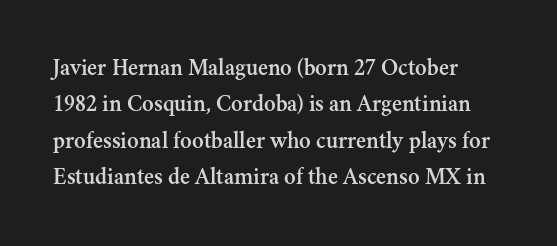
A normal amount of white space separates one row of letters from the next. Is there any slant? The stems are plumb. Nobody touched the tracking dial on this one. Quick note: underline off.
